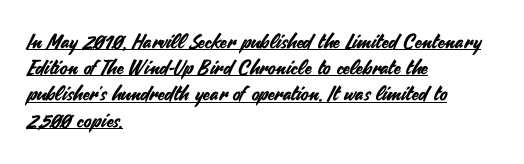
Q: Is the text italic (slanted)? A: Yes.
Q: Is the text underlined? A: Yes.
Q: How is the paragraph aligned? A: Left-aligned.
Q: Is the spacing between letters normal or unusually wide? A: Normal.
Q: Is the spacing between lines tight, normal or loose? A: Normal.
